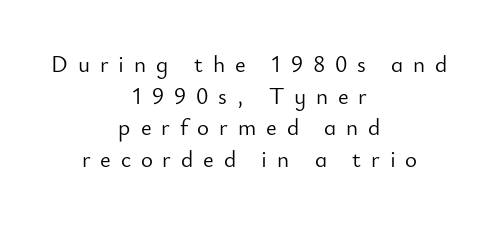
{"italic": "no", "bold": "no", "underline": "no", "align": "center", "line_spacing": "normal", "line_spacing_ratio": 1.38, "letter_spacing": "wide", "letter_spacing_em": 0.43, "glyph_px": 23}
